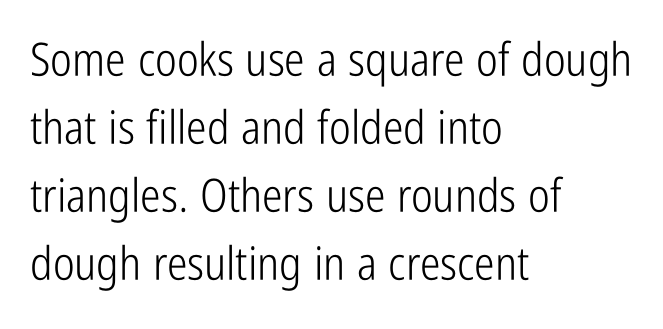
These lines were composed using upright roman letters. Each line starts at the same left margin while the right side varies. The strokes are not fattened; the text isn't bold. No word sits above an underline.
